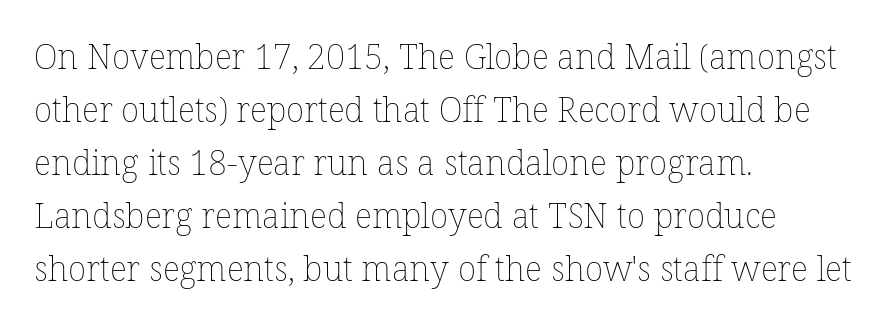
{"italic": "no", "bold": "no", "weight": "thin", "width": "normal", "stroke_contrast": "low", "x_height": "medium", "monospaced": "no", "underline": "no", "align": "left", "line_spacing": "normal", "line_spacing_ratio": 1.56, "letter_spacing": "normal", "letter_spacing_em": 0.0, "glyph_px": 34}
